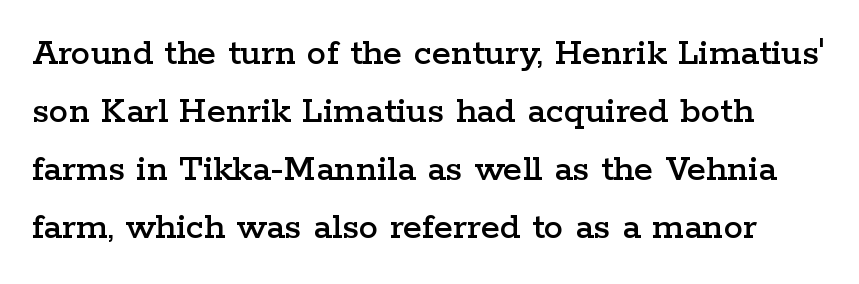
The image shows 39 px wide serif type, upright; set normal line spacing (1.49x), normal letter spacing, not underlined; low stroke contrast and a medium x-height.
